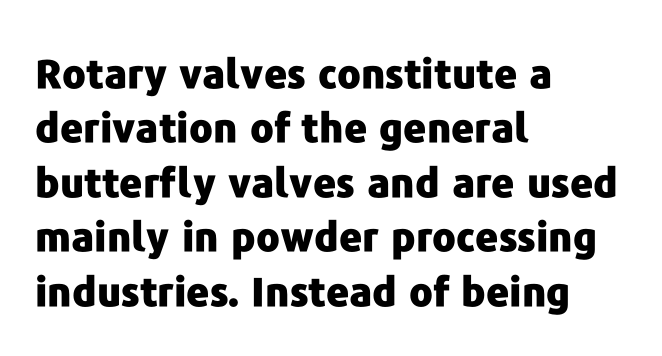
These lines are set flush left with a ragged right edge. I'd describe the lettering as bold — thick and assertive. The typeface chosen for these lines omits serifs. A typesetter would call this zero additional tracking. Vertically, the passage feels balanced, rows spaced as you'd expect. The strip under each line holds only bare page.
